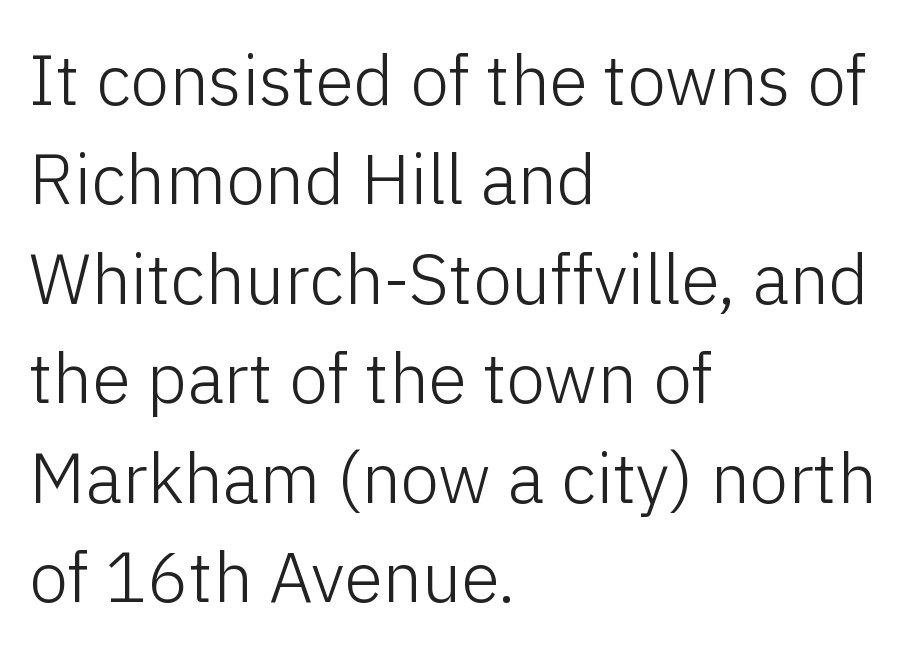
{"serif": "no", "italic": "no", "bold": "no", "weight": "light", "width": "normal", "stroke_contrast": "low", "x_height": "medium", "monospaced": "no", "underline": "no", "align": "left", "line_spacing": "normal", "line_spacing_ratio": 1.42, "letter_spacing": "normal", "letter_spacing_em": 0.0, "glyph_px": 70}
